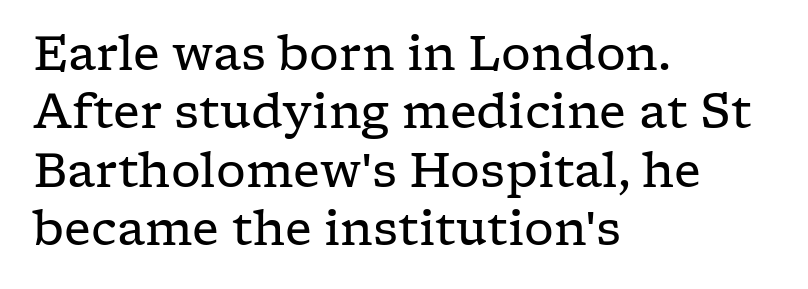
The image shows 47 px regular-weight, wide serif type, upright; set left-aligned, line spacing 1.24x, normal letter spacing, not underlined; low stroke contrast and a medium x-height.
